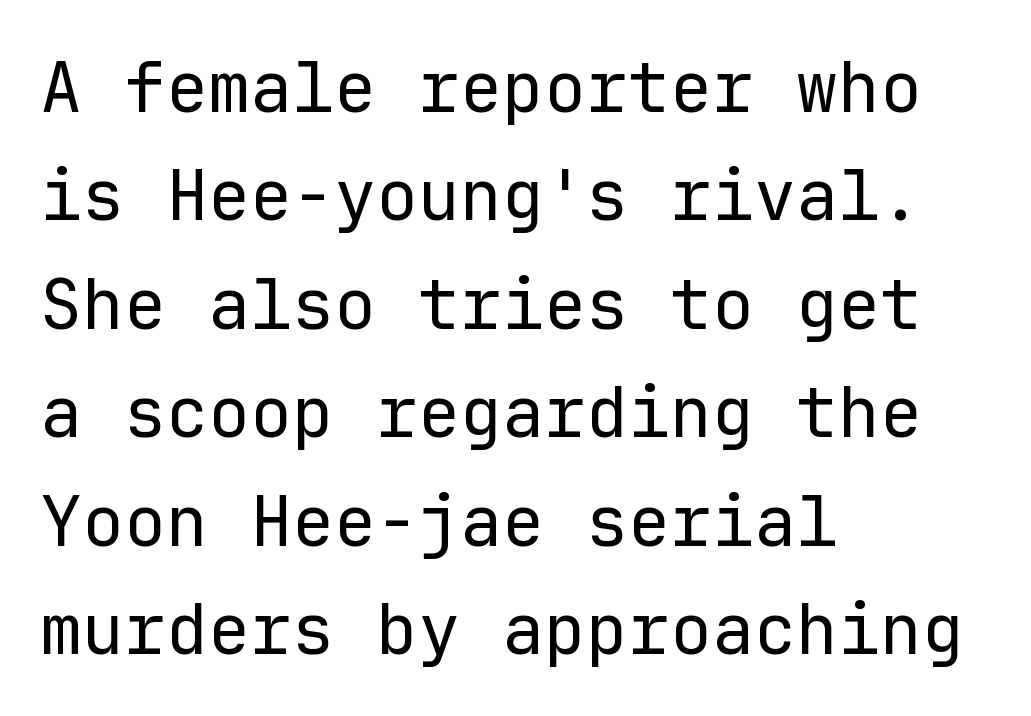
{"serif": "no", "italic": "no", "bold": "no", "weight": "regular", "width": "normal", "stroke_contrast": "low", "x_height": "medium", "monospaced": "yes", "underline": "no", "align": "left", "line_spacing": "normal", "line_spacing_ratio": 1.55, "letter_spacing": "normal", "letter_spacing_em": 0.0, "glyph_px": 70}
